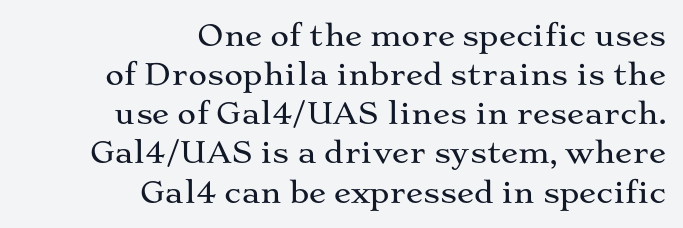
The image shows 29 px wide serif type, upright; set right-aligned, normal line spacing (1.35x), normal letter spacing, not underlined; medium stroke contrast and a medium x-height.
